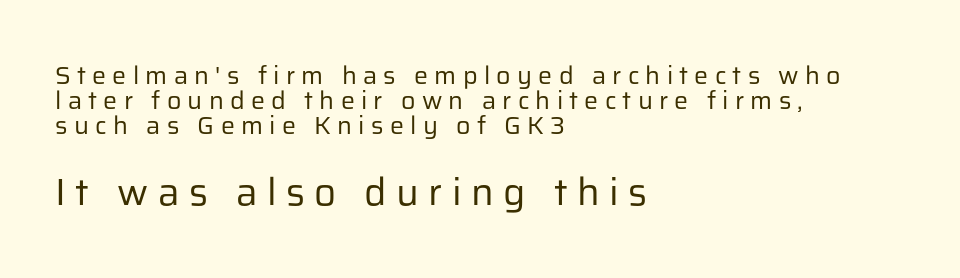
The image shows 38 px regular-weight sans-serif type, upright; set left-aligned, tight line spacing (1.01x), unusually wide letter spacing (+0.25 em), not underlined; the second (bottom) block is 1.52x larger; low stroke contrast and a medium x-height.
